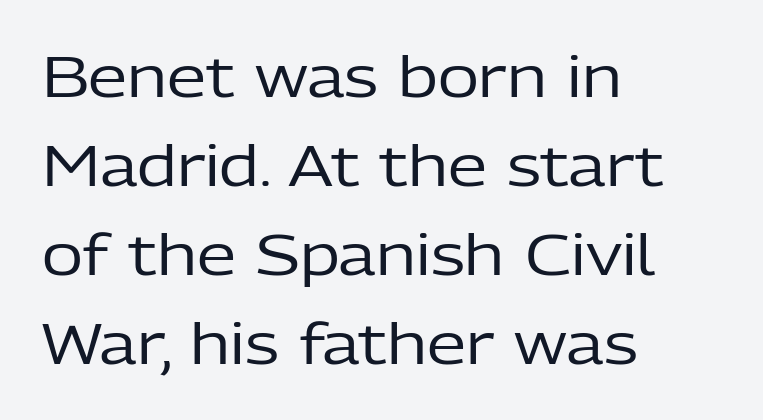
The area under the type is left untouched. These glyphs show unthickened strokes, regular width or finer. Classification — sans serif. Horizontal alignment here is leftward, the default for most running prose. Observe the ordinary spacing: letters are neighbours, not strangers.
